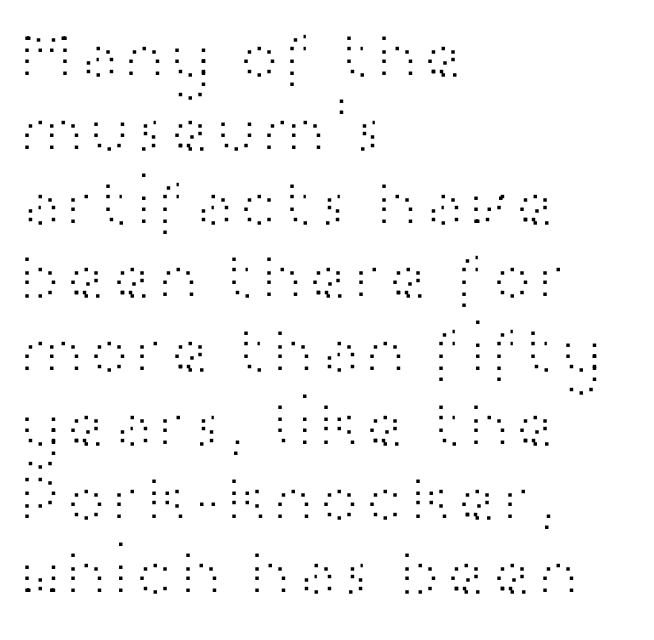
{"serif": "no", "italic": "no", "bold": "no", "weight": "light", "width": "wide", "stroke_contrast": "high", "x_height": "medium", "monospaced": "no", "underline": "no", "align": "left", "line_spacing": "tight", "line_spacing_ratio": 1.07, "letter_spacing": "normal", "letter_spacing_em": 0.0, "glyph_px": 69}
